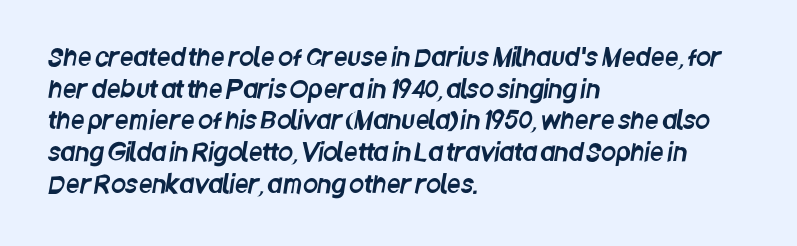
Q: Is the text underlined? A: No.
Q: How is the paragraph aligned? A: Left-aligned.
Q: Is the spacing between letters normal or unusually wide? A: Normal.
Q: Is the spacing between lines tight, normal or loose? A: Normal.
